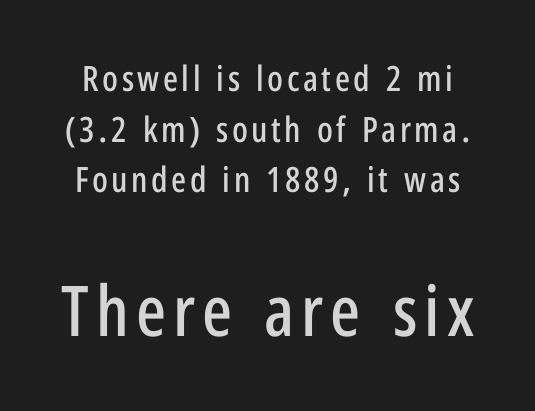
{"serif": "no", "italic": "no", "width": "condensed", "stroke_contrast": "low", "x_height": "medium", "monospaced": "no", "underline": "no", "line_spacing": "normal", "line_spacing_ratio": 1.45, "larger_block": "second", "size_ratio": 2.0, "glyph_px": 70}
